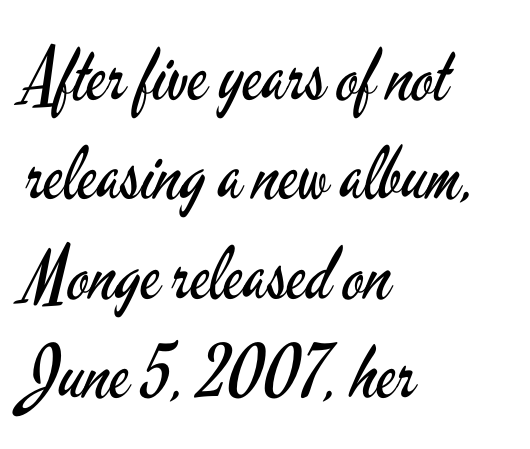
{"serif": "no", "bold": "no", "weight": "regular", "width": "condensed", "stroke_contrast": "low", "x_height": "small", "monospaced": "no", "underline": "no", "align": "left", "line_spacing": "normal", "line_spacing_ratio": 1.36, "letter_spacing": "normal", "letter_spacing_em": 0.0, "glyph_px": 73}
